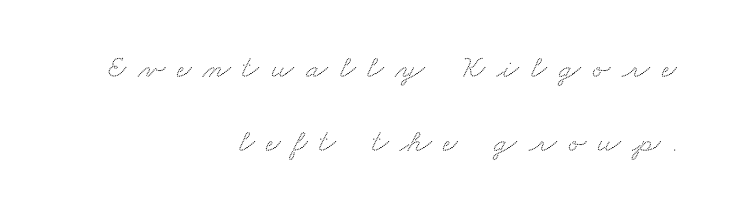
The image shows 32 px wide serif type; set right-aligned, loose line spacing (2.3x), unusually wide letter spacing (+0.37 em), not underlined; medium stroke contrast and a small x-height.
